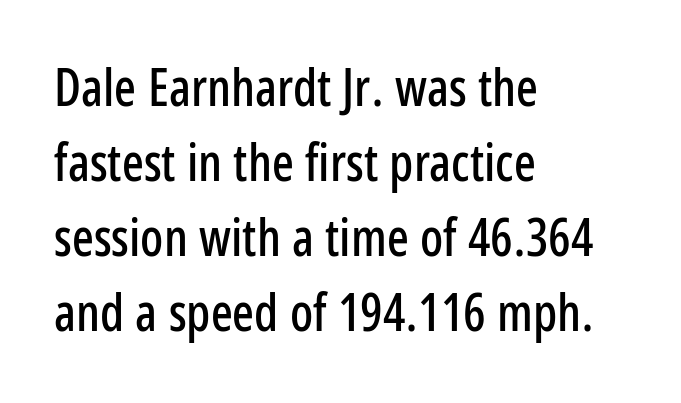
If you drew a ruler down the left edge, every line would touch it. The letters sit at their default tracking, neither squeezed nor spread. Vertically, the passage feels balanced, rows spaced as you'd expect. Notice how the stems are strictly vertical — no italics here. Descenders hang freely into open space. No feet cap the strokes, marking this as sans-serif type.
